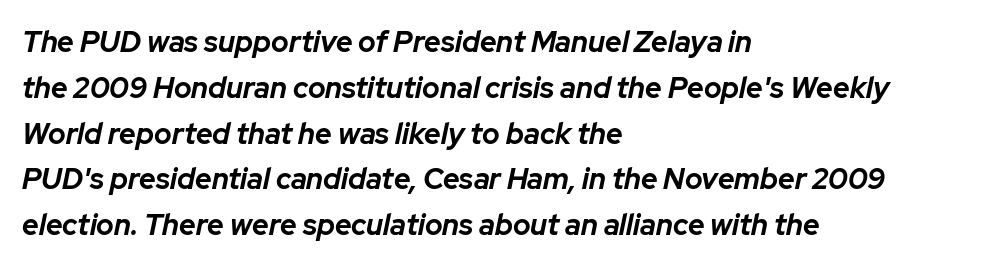
Anything drawn beneath the words? Only blank space. Proportional: the letters do not fall into vertical columns. Looking at the ascenders, they clearly lean. On the weight axis this lands at bold, roughly 700.
